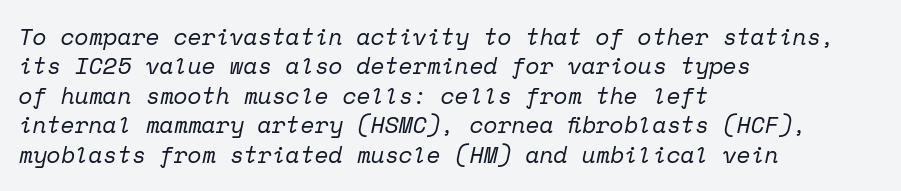
The strip under each line holds only bare page. Stems and bowls with no extra thickness — not bold. The letters sit at their default tracking, neither squeezed nor spread. The text block is weighted toward the left margin, trailing off unevenly rightward.
